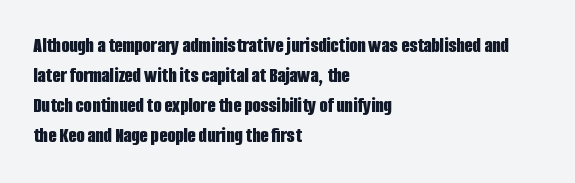
The font's upright variant was chosen for this text. These lines keep a tight, regular rhythm from letter to letter. Notice how thick the strokes are: this is what a full bold looks like. These lines sit exactly where default settings would place them.
